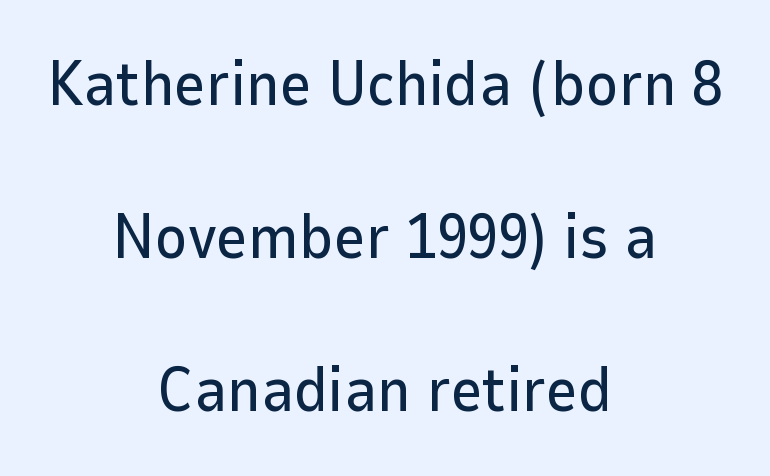
Q: Is the text italic (slanted)? A: No, it is upright.
Q: Is the typeface a serif or a sans-serif typeface? A: Sans-serif.
Q: Is the text underlined? A: No.
Q: How is the paragraph aligned? A: Centered.
Q: Is the spacing between letters normal or unusually wide? A: Normal.
Q: Is the spacing between lines tight, normal or loose? A: Loose.
Q: Width (condensed, normal, or wide)? A: Normal.
Q: Stroke contrast? A: Low.
Q: x-height? A: Medium.
Q: Monospaced? A: No.
